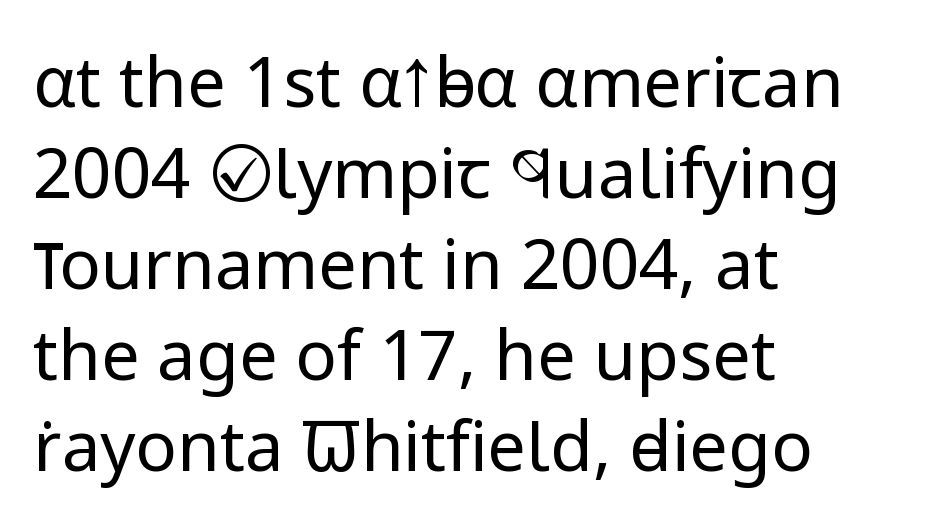
{"serif": "no", "italic": "no", "bold": "no", "weight": "regular", "width": "normal", "stroke_contrast": "low", "x_height": "medium", "monospaced": "no", "underline": "no", "align": "left", "line_spacing": "normal", "line_spacing_ratio": 1.32, "letter_spacing": "normal", "letter_spacing_em": 0.0, "glyph_px": 69}
